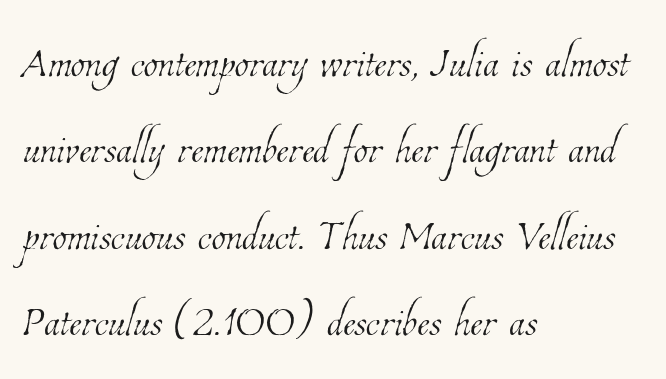
{"bold": "no", "weight": "thin", "width": "condensed", "stroke_contrast": "low", "x_height": "medium", "monospaced": "no", "underline": "no", "align": "left", "line_spacing": "normal", "line_spacing_ratio": 1.49, "letter_spacing": "normal", "letter_spacing_em": 0.0, "glyph_px": 58}
